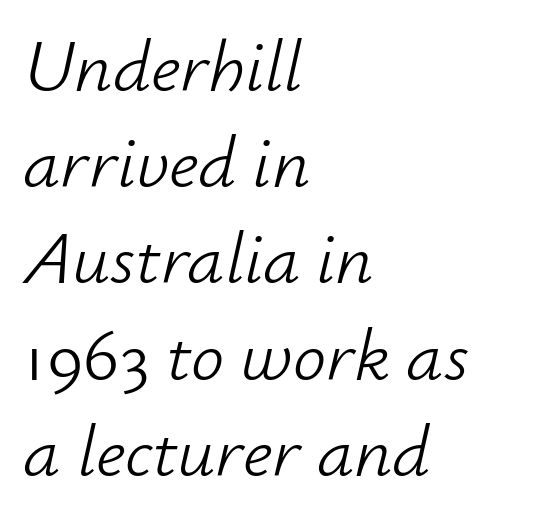
Q: Is the text bold? A: No.
Q: Is the text italic (slanted)? A: Yes, it leans right by about 12 degrees.
Q: Is the text underlined? A: No.
Q: How is the paragraph aligned? A: Left-aligned.
Q: Is the spacing between letters normal or unusually wide? A: Normal.
Q: Is the spacing between lines tight, normal or loose? A: Normal.
Q: Width (condensed, normal, or wide)? A: Normal.
Q: Stroke contrast? A: Low.
Q: x-height? A: Small.
Q: Monospaced? A: No.
